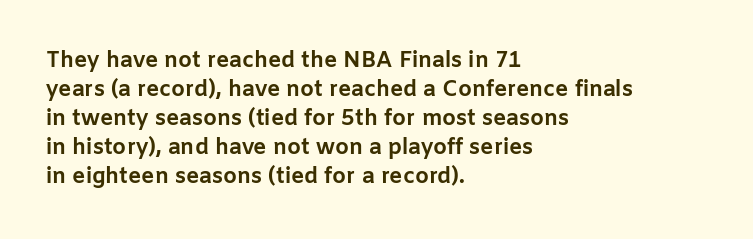
I'd describe the lettering as bold — thick and assertive. Line starts are locked; line ends wander. Nope, not italic — everything's standing straight. Only glyphs here, with clear space below each row.
